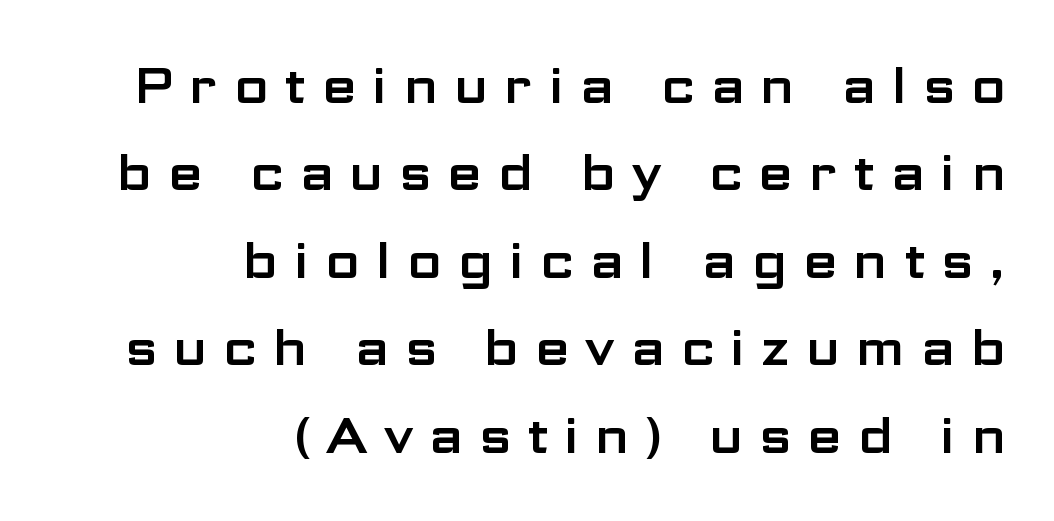
The line texture is sparse and dotted thanks to wide tracking. Stroke terminals: plain, sans-serif. Horizontal alignment here is rightward, an uncommon choice for prose. It's the straight-up-and-down kind of type.
